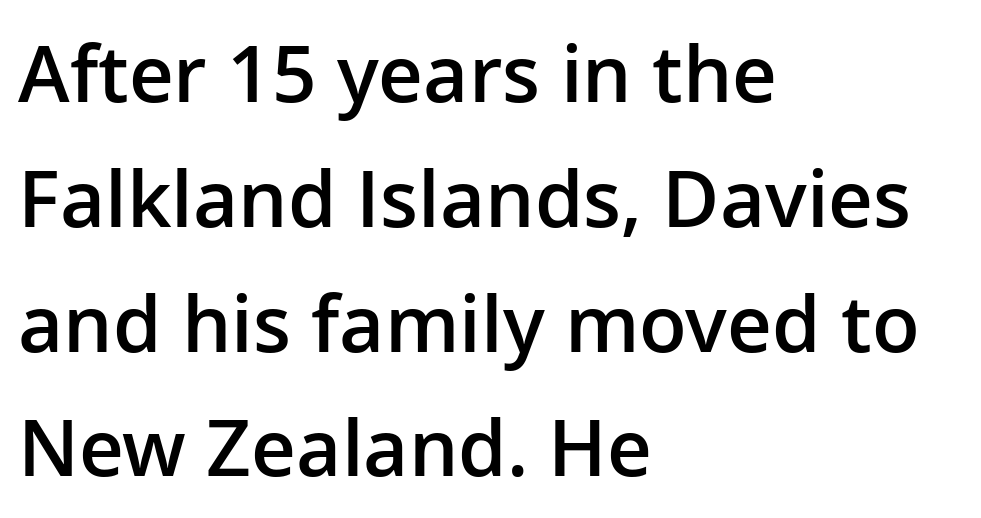
{"serif": "no", "italic": "no", "bold": "semi", "weight": "semibold", "width": "normal", "stroke_contrast": "low", "x_height": "medium", "monospaced": "no", "underline": "no", "align": "left", "line_spacing": "normal", "line_spacing_ratio": 1.6, "letter_spacing": "normal", "letter_spacing_em": 0.0, "glyph_px": 78}
